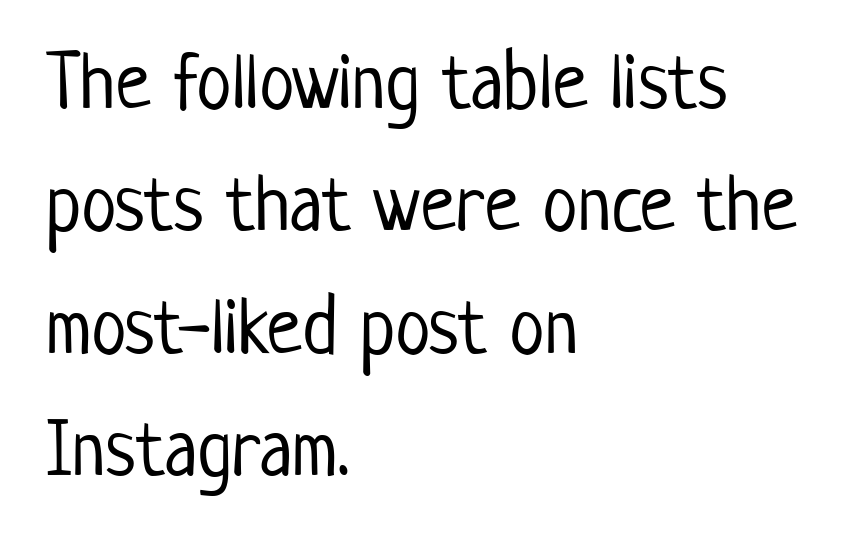
Q: Is the text bold? A: No.
Q: Is the text italic (slanted)? A: No, it is upright.
Q: Is the typeface a serif or a sans-serif typeface? A: Sans-serif.
Q: Is the text underlined? A: No.
Q: How is the paragraph aligned? A: Left-aligned.
Q: Is the spacing between letters normal or unusually wide? A: Normal.
Q: Is the spacing between lines tight, normal or loose? A: Normal.
Q: Width (condensed, normal, or wide)? A: Condensed.
Q: Stroke contrast? A: Low.
Q: x-height? A: Medium.
Q: Monospaced? A: No.
